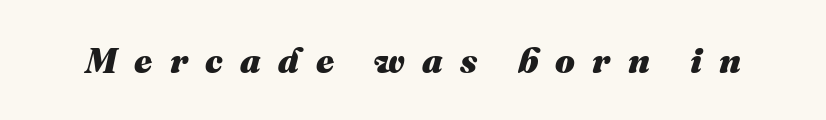
The image shows 35 px heavy type, italic (leaning right); set unusually wide letter spacing (+0.49 em), not underlined; medium stroke contrast and a medium x-height.
